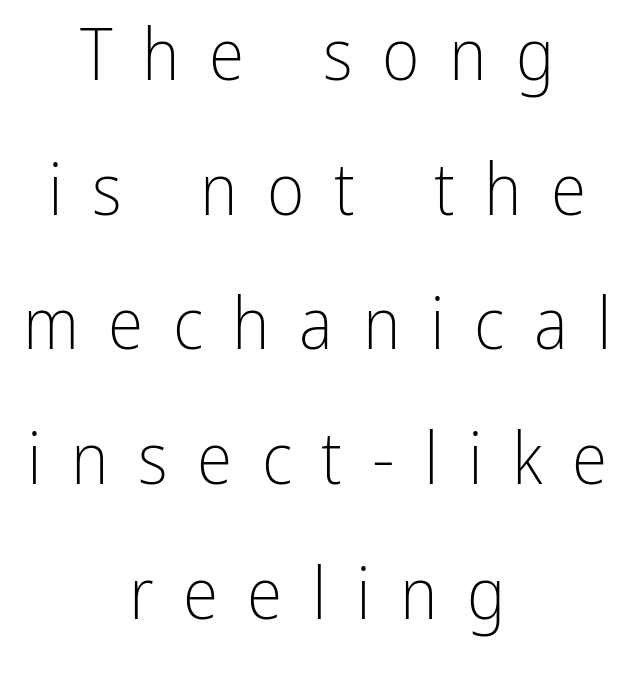
Q: Is the text bold? A: No.
Q: Is the text italic (slanted)? A: No, it is upright.
Q: Is the typeface a serif or a sans-serif typeface? A: Sans-serif.
Q: Is the text underlined? A: No.
Q: How is the paragraph aligned? A: Centered.
Q: Is the spacing between letters normal or unusually wide? A: Unusually wide.
Q: Width (condensed, normal, or wide)? A: Condensed.
Q: Stroke contrast? A: Low.
Q: x-height? A: Medium.
Q: Monospaced? A: No.
